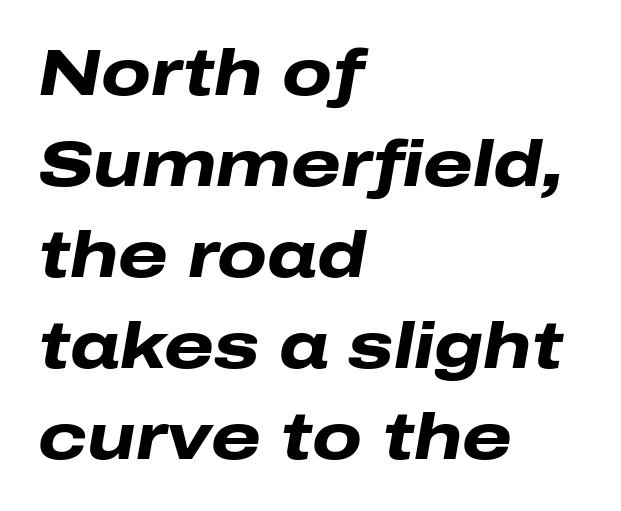
{"italic": "yes", "lean": "right", "slant_degrees": 10, "bold": "yes", "weight": "heavy", "width": "wide", "stroke_contrast": "low", "x_height": "medium", "monospaced": "no", "underline": "no", "align": "left", "line_spacing": "normal", "line_spacing_ratio": 1.42, "letter_spacing": "normal", "letter_spacing_em": 0.0, "glyph_px": 64}
